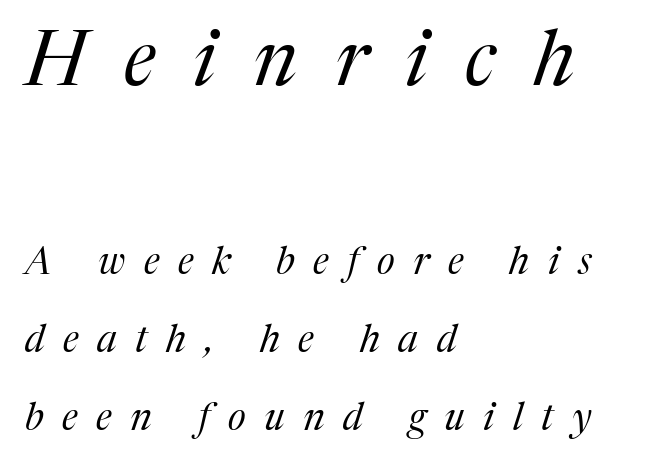
{"serif": "yes", "italic": "yes", "lean": "right", "slant_degrees": 17, "bold": "no", "weight": "regular", "width": "normal", "stroke_contrast": "medium", "x_height": "medium", "monospaced": "no", "underline": "no", "align": "left", "line_spacing": "loose", "line_spacing_ratio": 2.05, "letter_spacing": "wide", "letter_spacing_em": 0.49, "larger_block": "first", "size_ratio": 2.03, "glyph_px": 77}
